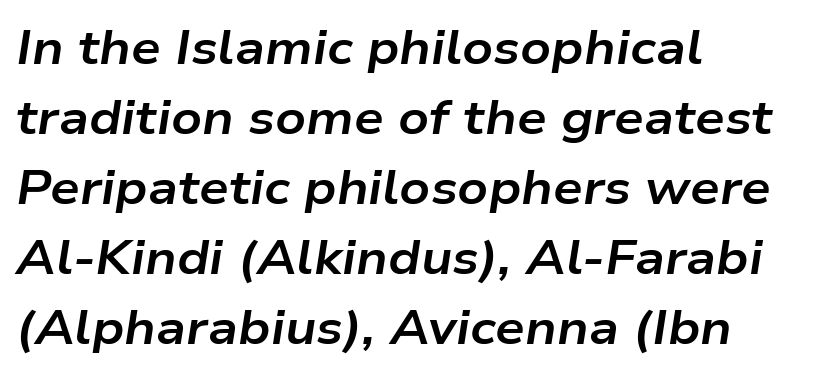
{"italic": "yes", "lean": "right", "slant_degrees": 9, "bold": "yes", "weight": "bold", "width": "wide", "stroke_contrast": "low", "x_height": "medium", "monospaced": "no", "underline": "no", "align": "left", "line_spacing": "normal", "line_spacing_ratio": 1.49, "letter_spacing": "normal", "letter_spacing_em": 0.0, "glyph_px": 47}
